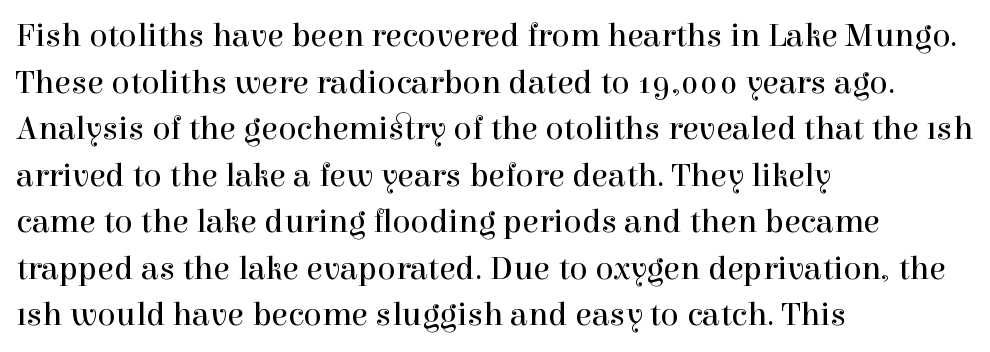
The image shows 34 px regular-weight serif type, upright; set left-aligned, normal line spacing (1.37x), normal letter spacing, not underlined; a medium x-height.
